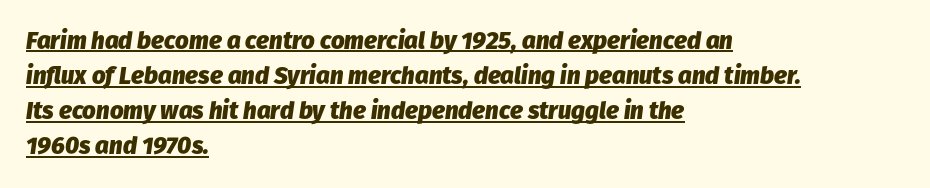
The face used here is rendered with its standard letterfit. The lettering is marked with a stroke running underneath it. This rendering uses left alignment, leaving the right contour irregular. This sample uses an oblique cut, with every glyph tilted off the vertical. Strokes here are thick enough to call this a true bold.
